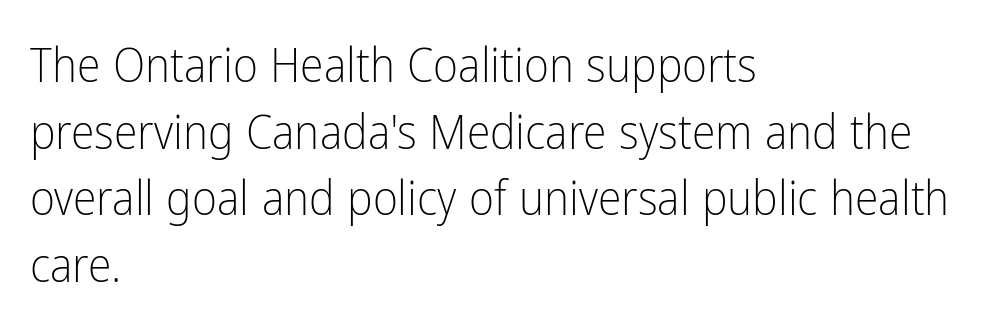
In terms of posture, this sample is upright. The letters advance in unequal steps, a hallmark of proportional type. Are there feet on the stems? There aren't — it's a sans. Regular leading.
